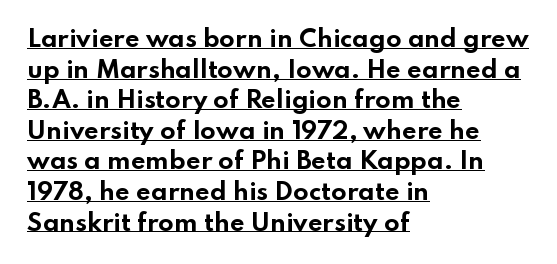
{"italic": "no", "bold": "yes", "underline": "yes", "align": "left", "line_spacing": "normal", "line_spacing_ratio": 1.33, "letter_spacing": "normal", "letter_spacing_em": 0.0, "glyph_px": 23}
